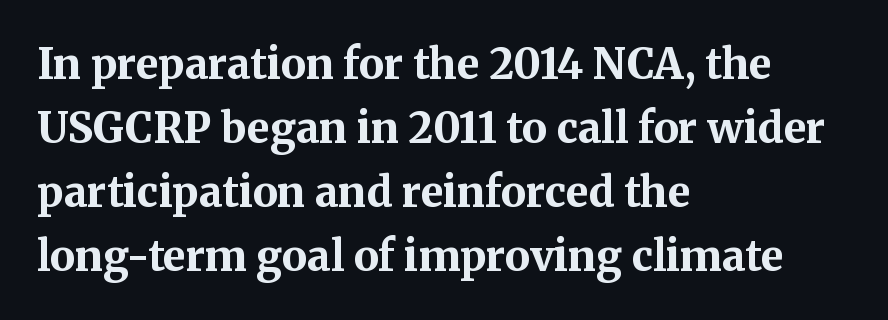
Q: Is the text bold? A: Yes.
Q: Is the text italic (slanted)? A: No, it is upright.
Q: Is the typeface a serif or a sans-serif typeface? A: Serif.
Q: Is the text underlined? A: No.
Q: How is the paragraph aligned? A: Left-aligned.
Q: Is the spacing between letters normal or unusually wide? A: Normal.
Q: Is the spacing between lines tight, normal or loose? A: Normal.
Q: Width (condensed, normal, or wide)? A: Normal.
Q: Stroke contrast? A: Medium.
Q: x-height? A: Medium.
Q: Monospaced? A: No.
